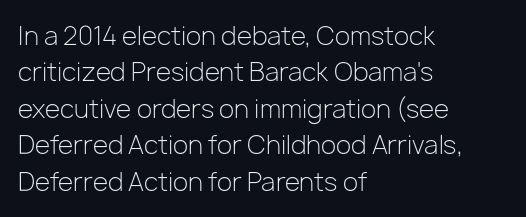
The image shows 25 px text type, upright; set left-aligned, normal line spacing (1.46x), normal letter spacing, not underlined.
